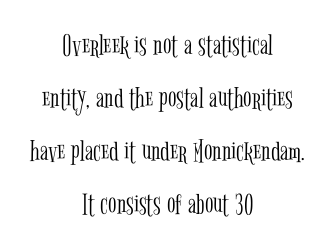
Q: Is the text bold? A: No.
Q: Is the text italic (slanted)? A: No, it is upright.
Q: Is the typeface a serif or a sans-serif typeface? A: Serif.
Q: Is the text underlined? A: No.
Q: How is the paragraph aligned? A: Centered.
Q: Is the spacing between letters normal or unusually wide? A: Normal.
Q: Width (condensed, normal, or wide)? A: Condensed.
Q: Stroke contrast? A: Low.
Q: x-height? A: Medium.
Q: Monospaced? A: No.
